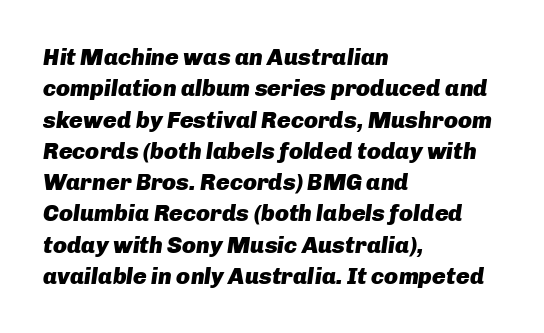
A normal amount of white space separates one row of letters from the next. Designer's note — italics engaged. How heavy is the stroke? Heavy — this is a bold. Compared with typical body copy, the letter spacing here is the same.
